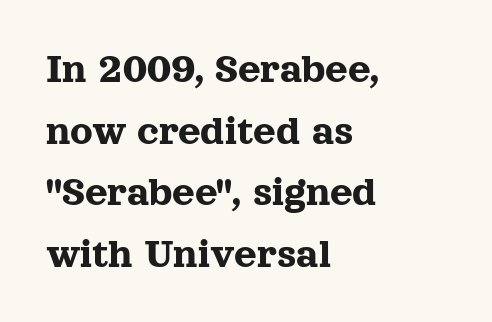
Here the designer chose a conventional face with non-uniform glyph widths. Notice how the stems are strictly vertical — no italics here. The space between consecutive lines is moderate. Reading down the block, your eye returns to a fixed left position each line. Is the letter spacing exaggerated? No — it looks like the ordinary default. Words float on clear page, feet unadorned.
